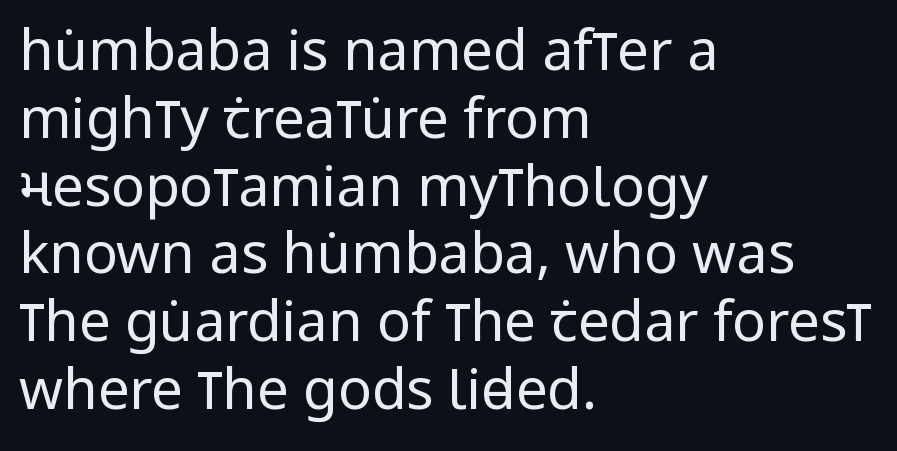
Q: Is the text bold? A: No.
Q: Is the text italic (slanted)? A: No, it is upright.
Q: Is the typeface a serif or a sans-serif typeface? A: Sans-serif.
Q: Is the text underlined? A: No.
Q: How is the paragraph aligned? A: Left-aligned.
Q: Is the spacing between letters normal or unusually wide? A: Normal.
Q: Width (condensed, normal, or wide)? A: Condensed.
Q: Stroke contrast? A: Low.
Q: x-height? A: Large.
Q: Monospaced? A: No.
